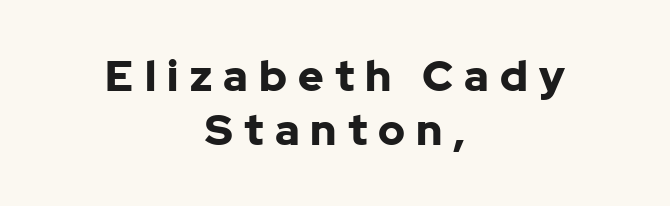
The image shows 43 px bold sans-serif type, upright; set centered, normal line spacing (1.25x), unusually wide letter spacing (+0.26 em), not underlined; low stroke contrast and a medium x-height.
